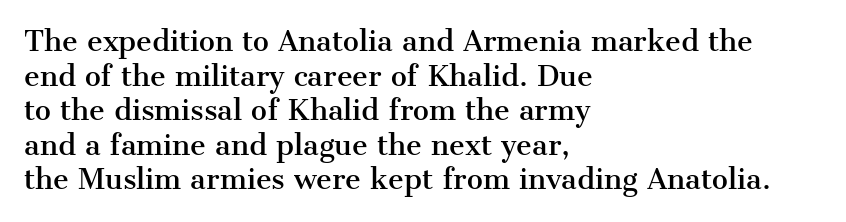
The image shows 27 px text type, upright; set left-aligned, normal line spacing (1.28x), normal letter spacing, not underlined.
